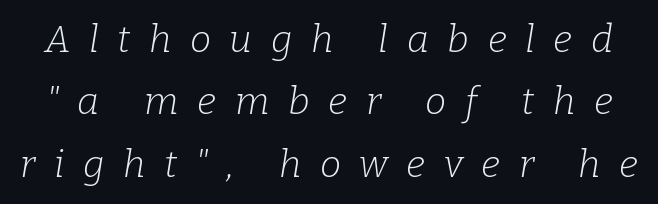
Q: Is the text bold? A: No.
Q: Is the text italic (slanted)? A: Yes, it leans right by about 9 degrees.
Q: Is the typeface a serif or a sans-serif typeface? A: Serif.
Q: Is the text underlined? A: No.
Q: Is the spacing between letters normal or unusually wide? A: Unusually wide.
Q: Is the spacing between lines tight, normal or loose? A: Normal.
Q: Width (condensed, normal, or wide)? A: Normal.
Q: Stroke contrast? A: Low.
Q: x-height? A: Medium.
Q: Monospaced? A: No.
